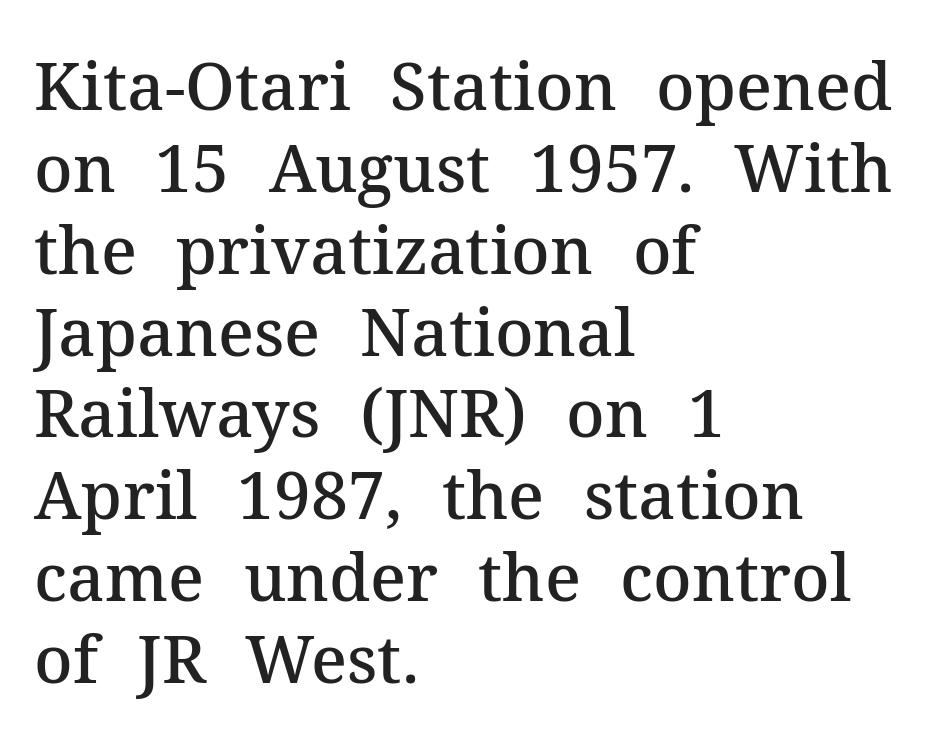
{"serif": "yes", "italic": "no", "bold": "semi", "weight": "semibold", "width": "normal", "stroke_contrast": "medium", "x_height": "medium", "monospaced": "no", "underline": "no", "align": "left", "line_spacing_ratio": 1.24, "letter_spacing": "normal", "letter_spacing_em": 0.0, "glyph_px": 66}
